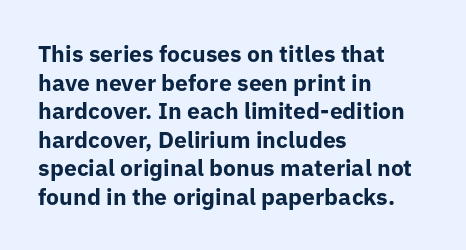
{"italic": "no", "bold": "yes", "underline": "no", "align": "left", "line_spacing_ratio": 1.24, "letter_spacing": "normal", "letter_spacing_em": 0.0, "glyph_px": 23}
